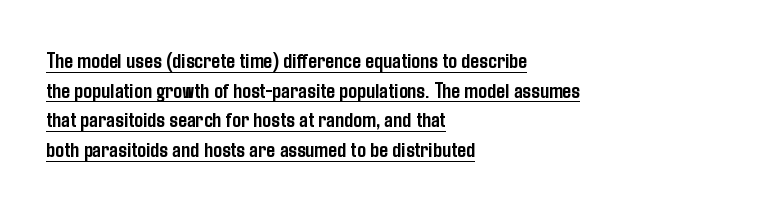
{"italic": "no", "bold": "yes", "underline": "yes", "align": "left", "line_spacing": "normal", "line_spacing_ratio": 1.35, "letter_spacing": "normal", "letter_spacing_em": 0.0, "glyph_px": 22}
